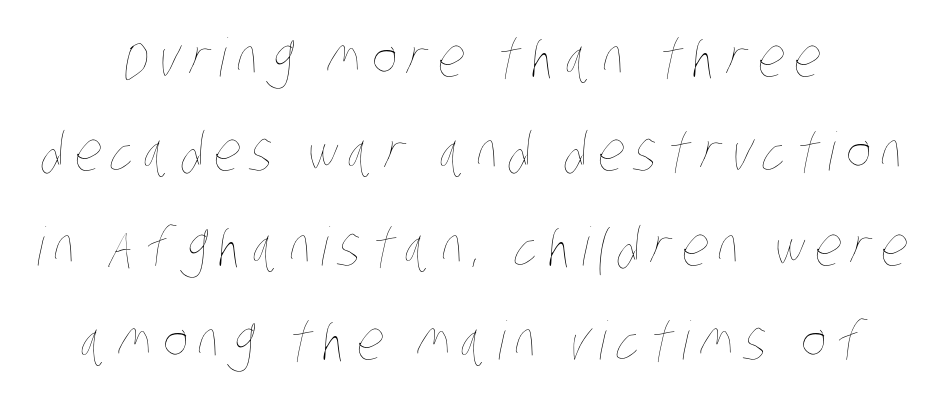
Q: Is the text bold? A: No.
Q: Is the text underlined? A: No.
Q: How is the paragraph aligned? A: Centered.
Q: Width (condensed, normal, or wide)? A: Condensed.
Q: Stroke contrast? A: Low.
Q: x-height? A: Large.
Q: Monospaced? A: No.
